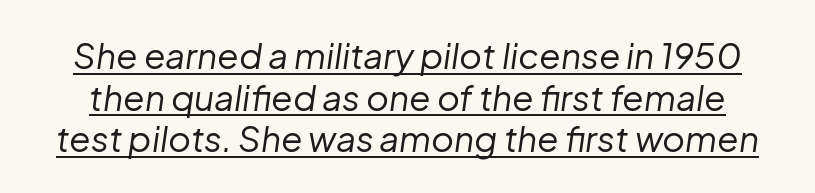
Q: Is the text bold? A: No.
Q: Is the text italic (slanted)? A: Yes, it leans right by about 8 degrees.
Q: Is the text underlined? A: Yes.
Q: Is the spacing between letters normal or unusually wide? A: Normal.
Q: Width (condensed, normal, or wide)? A: Normal.
Q: Stroke contrast? A: Low.
Q: x-height? A: Medium.
Q: Monospaced? A: No.
